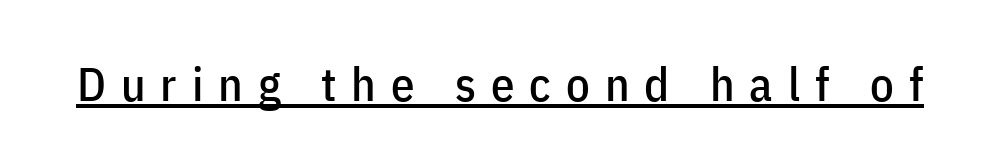
Q: Is the text italic (slanted)? A: No, it is upright.
Q: Is the typeface a serif or a sans-serif typeface? A: Sans-serif.
Q: Is the text underlined? A: Yes.
Q: Is the spacing between letters normal or unusually wide? A: Unusually wide.
Q: Width (condensed, normal, or wide)? A: Condensed.
Q: Stroke contrast? A: Low.
Q: x-height? A: Medium.
Q: Monospaced? A: No.
